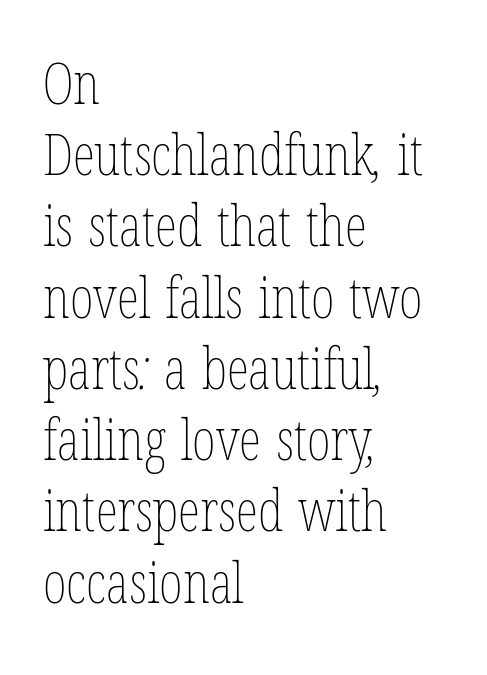
The image shows 57 px thin, condensed type; set left-aligned, normal line spacing (1.25x), normal letter spacing, not underlined; low stroke contrast and a medium x-height.
